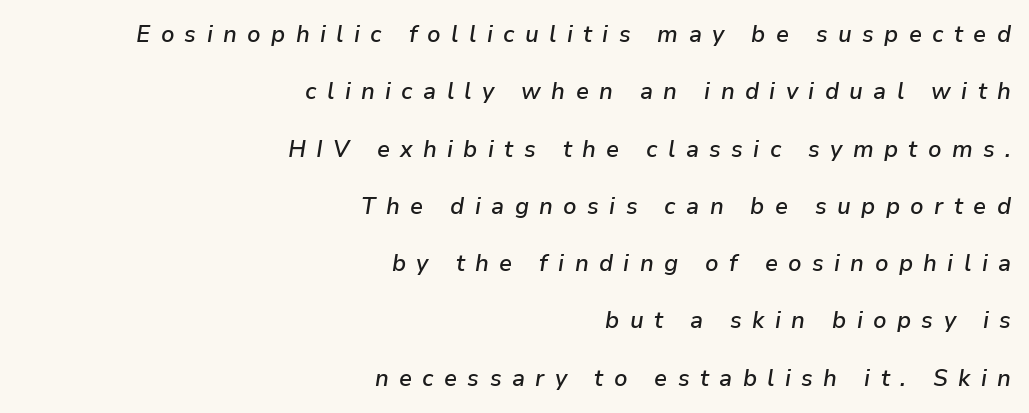
The image shows 23 px text type, italic (leaning right); set right-aligned, loose line spacing (2.49x), unusually wide letter spacing (+0.45 em), not underlined.
